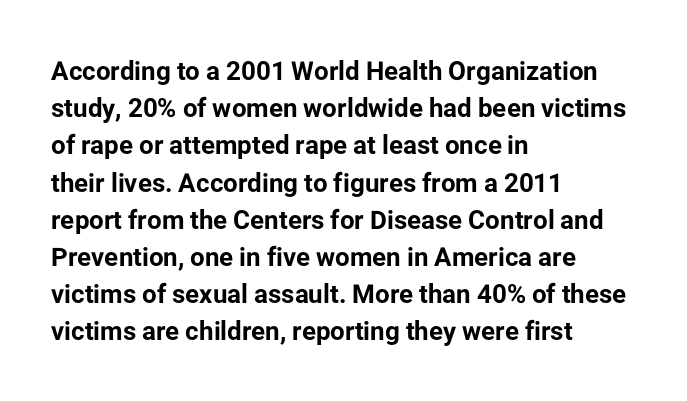
{"italic": "no", "bold": "yes", "underline": "no", "align": "left", "line_spacing": "normal", "line_spacing_ratio": 1.43, "letter_spacing": "normal", "letter_spacing_em": 0.0, "glyph_px": 26}
